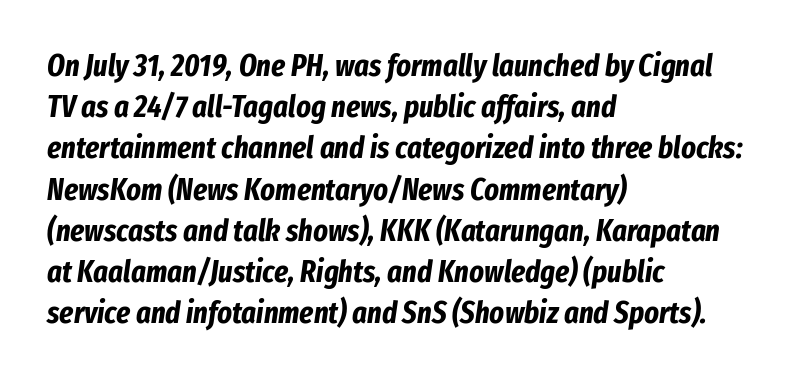
The image shows 31 px bold, condensed type, italic (leaning right); set left-aligned, normal line spacing (1.33x), normal letter spacing, not underlined; low stroke contrast and a medium x-height.
